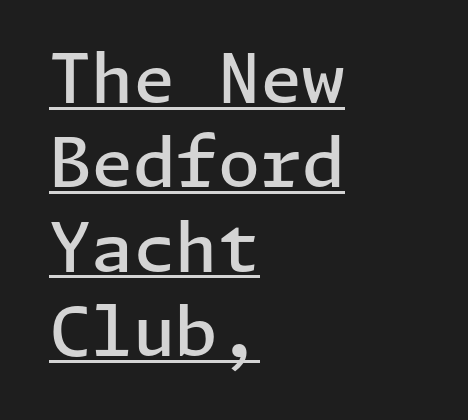
The setting favours the left margin, as ordinary paragraphs usually do. Style check: upright. Font category for this specimen: sans-serif. The passage shown is underscored from start to finish. Each word holds together tightly as a unit, with standard inter-letter gaps. I'd describe the lettering as semibold — firm but not a full bold.
